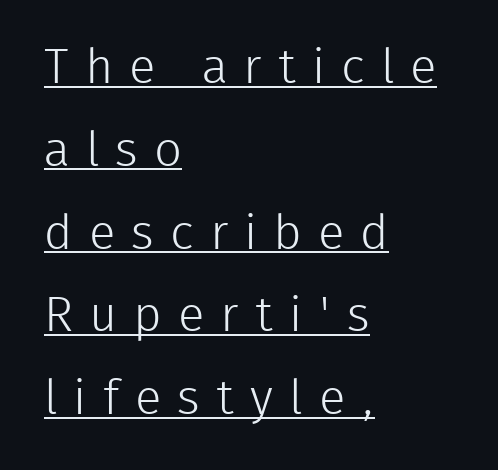
The image shows 49 px light sans-serif type, upright; set left-aligned, normal line spacing (1.69x), unusually wide letter spacing (+0.33 em), underlined; low stroke contrast and a medium x-height.
